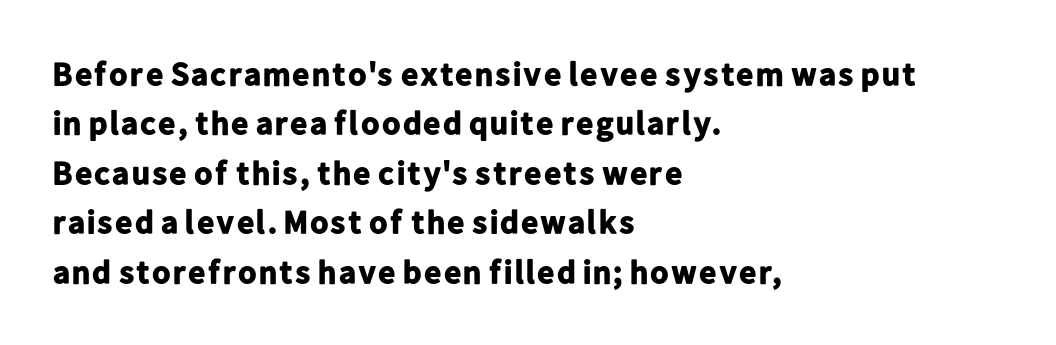
{"serif": "no", "italic": "no", "bold": "yes", "weight": "bold", "width": "normal", "stroke_contrast": "low", "x_height": "medium", "monospaced": "no", "underline": "no", "align": "left", "line_spacing": "normal", "line_spacing_ratio": 1.5, "letter_spacing": "normal", "letter_spacing_em": 0.0, "glyph_px": 33}
